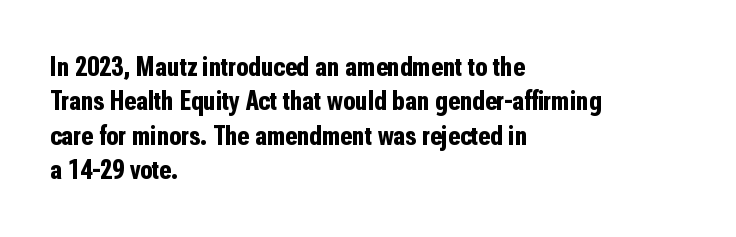
{"serif": "no", "italic": "no", "bold": "yes", "weight": "bold", "width": "condensed", "stroke_contrast": "low", "x_height": "medium", "monospaced": "no", "underline": "no", "align": "left", "line_spacing_ratio": 1.23, "letter_spacing": "normal", "letter_spacing_em": 0.0, "glyph_px": 28}
